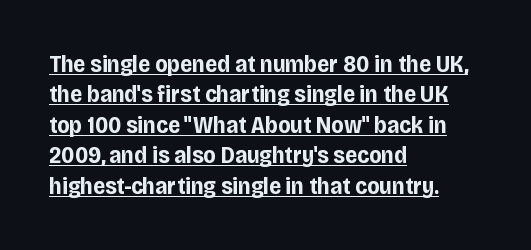
The image shows 24 px bold type, upright; set left-aligned, normal line spacing (1.27x), normal letter spacing, underlined.
